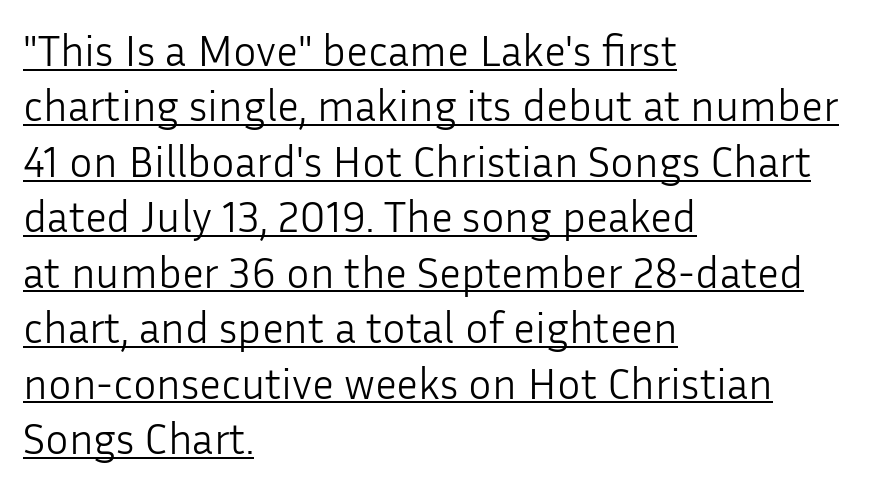
The image shows 44 px light sans-serif type, upright; set left-aligned, normal line spacing (1.26x), normal letter spacing, underlined; low stroke contrast and a medium x-height.
